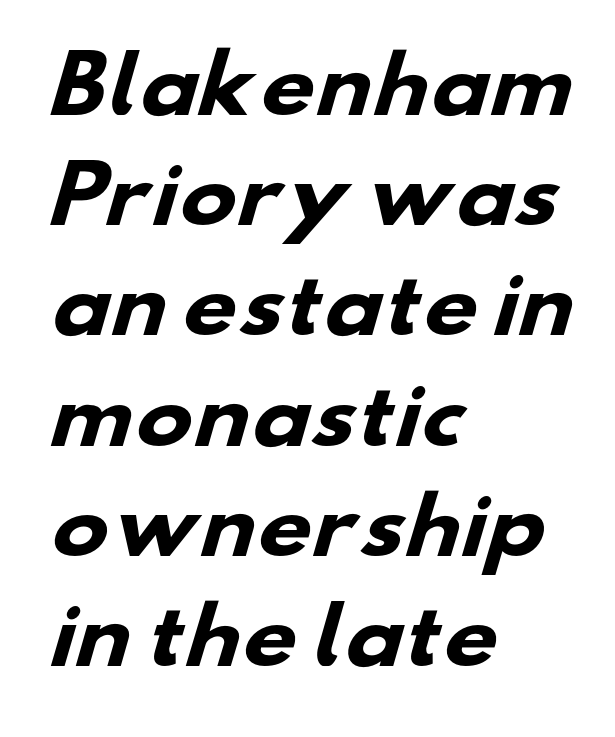
The image shows 76 px heavy, wide sans-serif type; set left-aligned, normal line spacing (1.45x), normal letter spacing, not underlined; low stroke contrast and a small x-height.
